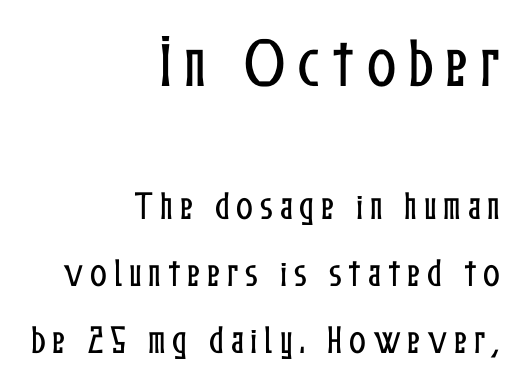
The image shows 54 px condensed type, upright; set right-aligned, loose line spacing (2.16x), unusually wide letter spacing (+0.22 em), not underlined; the first (top) block is 1.74x larger; low stroke contrast and a medium x-height.
